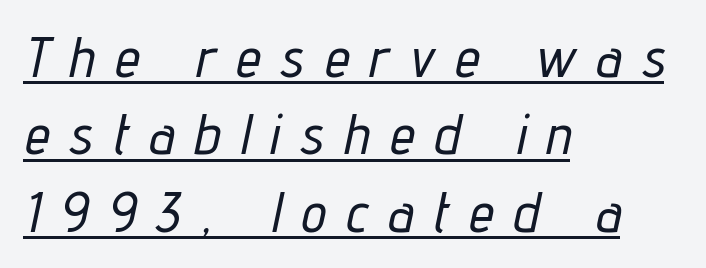
The lines are quadded left. The designer left line spacing at the default. The typesetter has applied underlining to the passage shown. This sample uses an oblique cut, with every glyph tilted off the vertical. These lines are rendered in a variable-pitch font.
